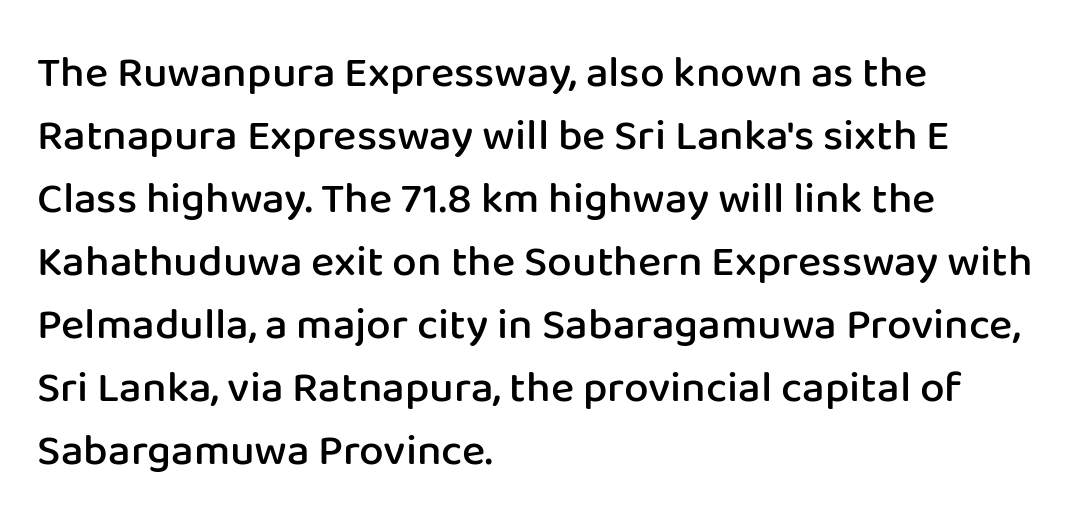
The face used here is rendered with its standard letterfit. In CSS terms this would be text-align: left. Look at the bottom of the vertical strokes: they stop flat, with no serifs. Compared with typical paragraphs, the rows here are spaced about the same.
